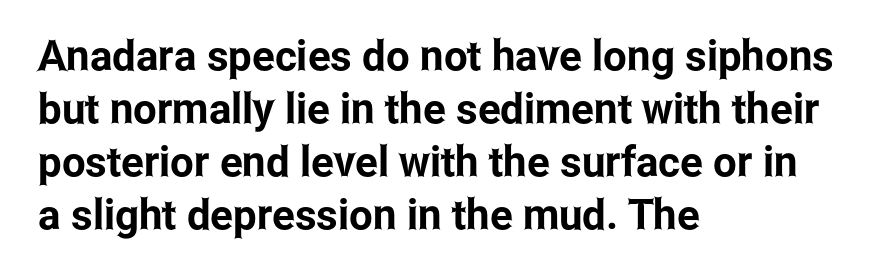
Q: Is the text italic (slanted)? A: No, it is upright.
Q: Is the typeface a serif or a sans-serif typeface? A: Sans-serif.
Q: Is the text underlined? A: No.
Q: How is the paragraph aligned? A: Left-aligned.
Q: Is the spacing between letters normal or unusually wide? A: Normal.
Q: Is the spacing between lines tight, normal or loose? A: Normal.
Q: Width (condensed, normal, or wide)? A: Condensed.
Q: Stroke contrast? A: Low.
Q: x-height? A: Medium.
Q: Monospaced? A: No.
